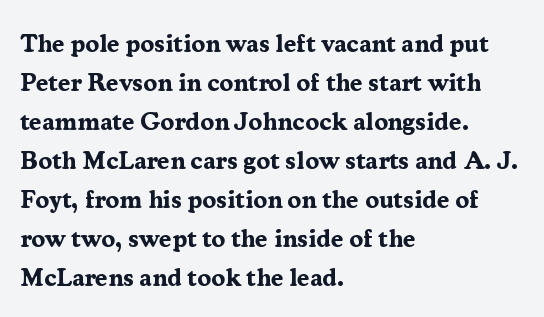
The image shows 25 px bold type, upright; set left-aligned, normal line spacing (1.56x), normal letter spacing, not underlined.
